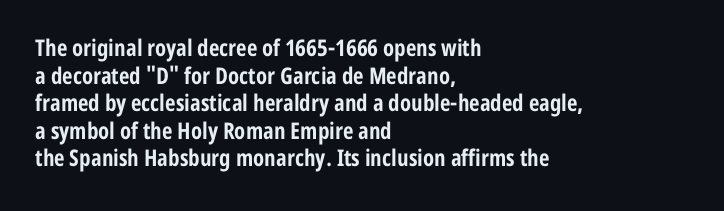
The letters stand upright; this is a roman face. Each word holds together tightly as a unit, with standard inter-letter gaps. Underline: absent. Notice how thick the strokes are: this is what a full bold looks like. The setting favours the left margin, as ordinary paragraphs usually do.
